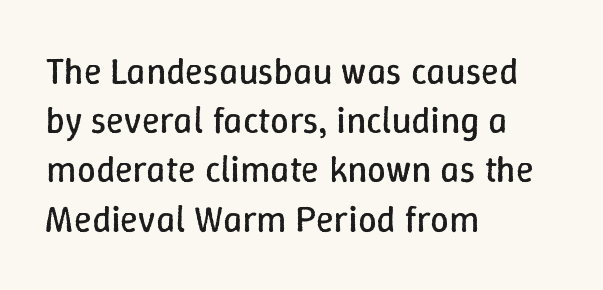
In terms of posture, this sample is upright. The rendering uses natural spacing where letterforms have individual widths. Between one letter and the next there's only the usual sliver of space. The weight tops out at a normal text grade. Nobody drew a line under any word here. The rag falls on the right side of this text block.
